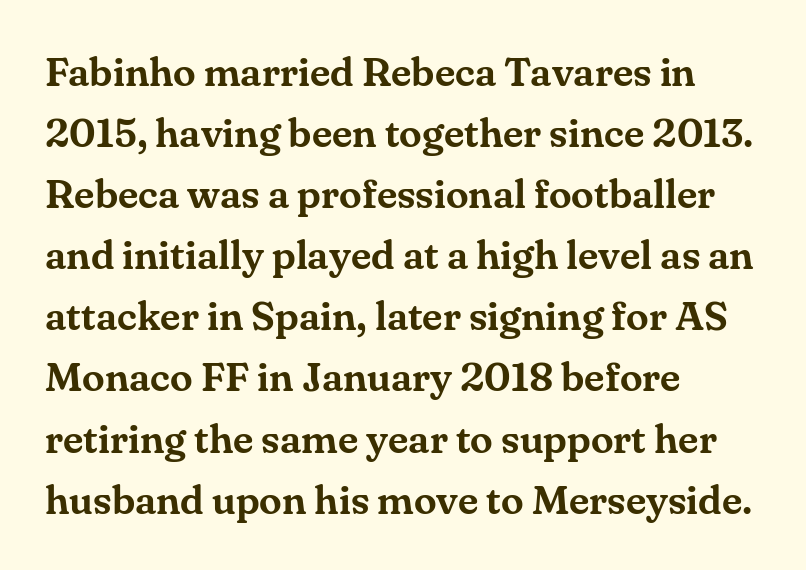
Q: Is the text italic (slanted)? A: No, it is upright.
Q: Is the typeface a serif or a sans-serif typeface? A: Serif.
Q: Is the text underlined? A: No.
Q: How is the paragraph aligned? A: Left-aligned.
Q: Is the spacing between letters normal or unusually wide? A: Normal.
Q: Is the spacing between lines tight, normal or loose? A: Normal.
Q: Width (condensed, normal, or wide)? A: Normal.
Q: Stroke contrast? A: Medium.
Q: x-height? A: Small.
Q: Monospaced? A: No.
